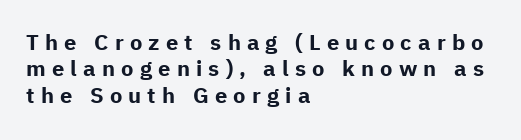
Typesetter's note: full bold, strokes at maximum text heaviness. The string is rendered with underlining switched off. Does the lettering tilt? It doesn't — this is upright. What stands out about the letter spacing? Its width — letters are far apart.
